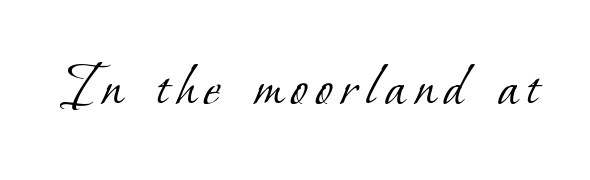
{"serif": "yes", "bold": "no", "weight": "light", "width": "normal", "stroke_contrast": "low", "x_height": "small", "monospaced": "no", "underline": "no", "glyph_px": 63}
